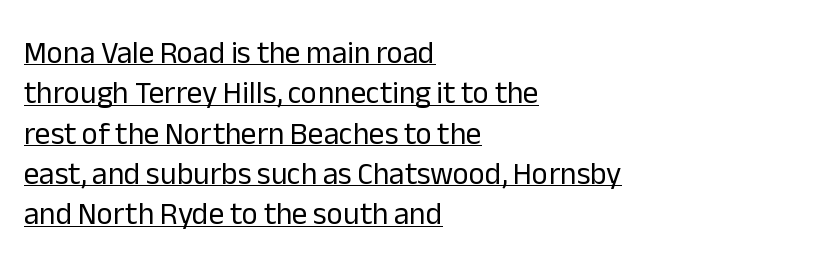
Q: Is the text bold? A: No.
Q: Is the text italic (slanted)? A: No, it is upright.
Q: Is the typeface a serif or a sans-serif typeface? A: Sans-serif.
Q: Is the text underlined? A: Yes.
Q: How is the paragraph aligned? A: Left-aligned.
Q: Is the spacing between letters normal or unusually wide? A: Normal.
Q: Is the spacing between lines tight, normal or loose? A: Normal.
Q: Width (condensed, normal, or wide)? A: Normal.
Q: Stroke contrast? A: Low.
Q: x-height? A: Medium.
Q: Monospaced? A: No.
